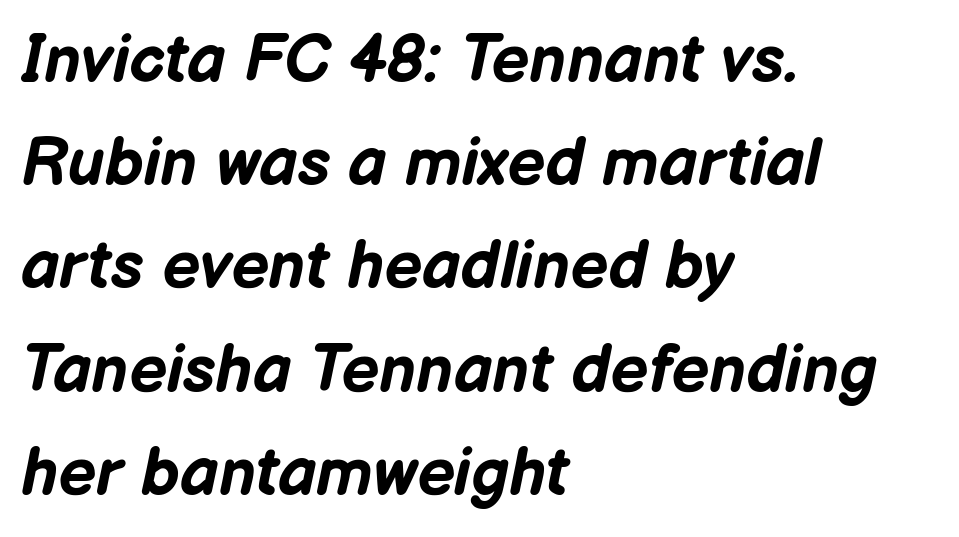
{"italic": "yes", "lean": "right", "slant_degrees": 12, "bold": "yes", "weight": "bold", "width": "normal", "stroke_contrast": "low", "x_height": "medium", "monospaced": "no", "underline": "no", "align": "left", "line_spacing": "normal", "line_spacing_ratio": 1.54, "letter_spacing": "normal", "letter_spacing_em": 0.0, "glyph_px": 67}
